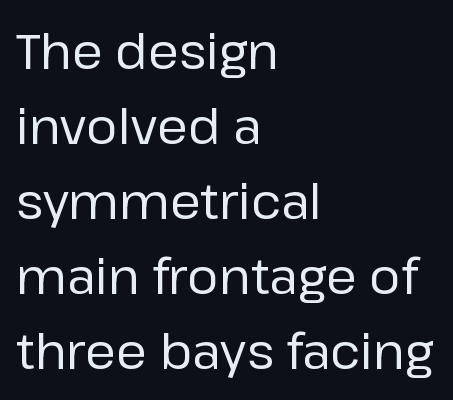
Decoration check: the copy has no underline. The weight tops out at a normal text grade. Short note: letters normally spaced. Posture: straight, roman, zero tilt.
